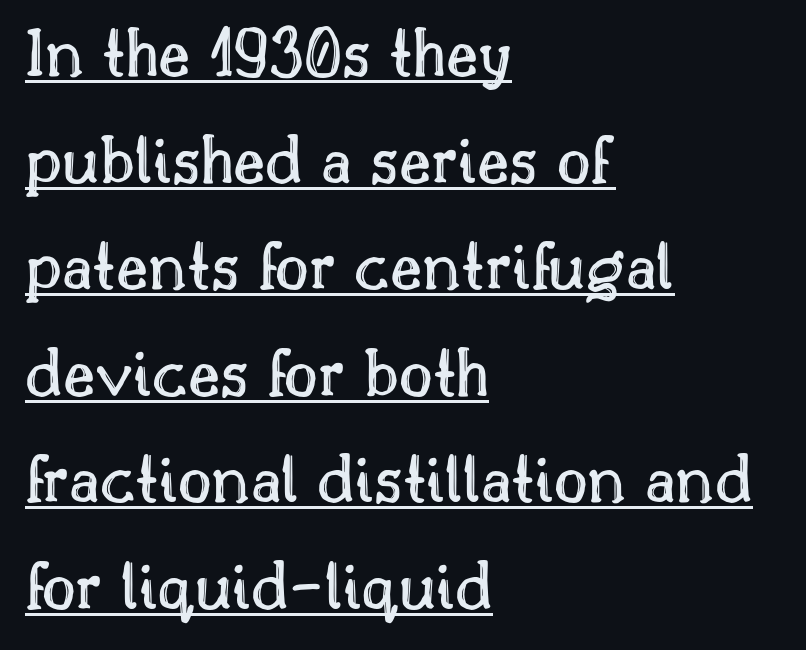
The image shows 73 px text type, upright; set left-aligned, normal line spacing (1.46x), normal letter spacing, underlined; a small x-height.
